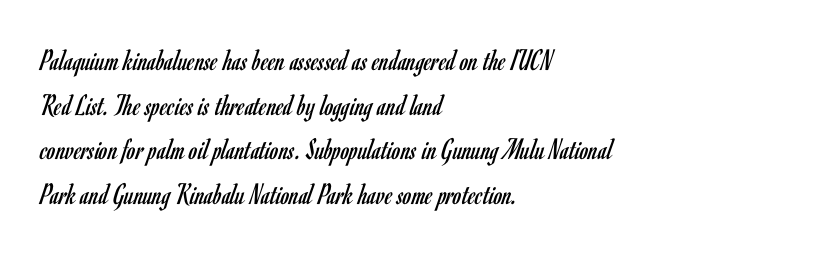
{"serif": "no", "bold": "no", "weight": "regular", "width": "condensed", "stroke_contrast": "low", "x_height": "small", "monospaced": "no", "underline": "no", "align": "left", "line_spacing": "normal", "line_spacing_ratio": 1.44, "letter_spacing": "normal", "letter_spacing_em": 0.0, "glyph_px": 31}
